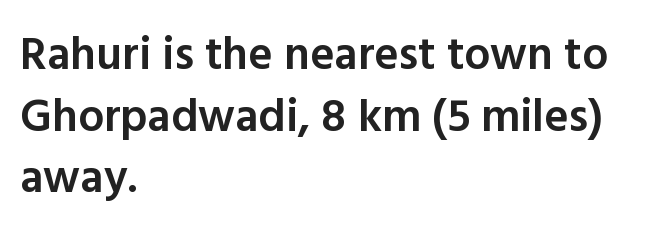
Q: Is the text bold? A: Semi-bold.
Q: Is the text italic (slanted)? A: No, it is upright.
Q: Is the typeface a serif or a sans-serif typeface? A: Sans-serif.
Q: Is the text underlined? A: No.
Q: How is the paragraph aligned? A: Left-aligned.
Q: Is the spacing between letters normal or unusually wide? A: Normal.
Q: Is the spacing between lines tight, normal or loose? A: Normal.
Q: Width (condensed, normal, or wide)? A: Normal.
Q: x-height? A: Medium.
Q: Monospaced? A: No.
